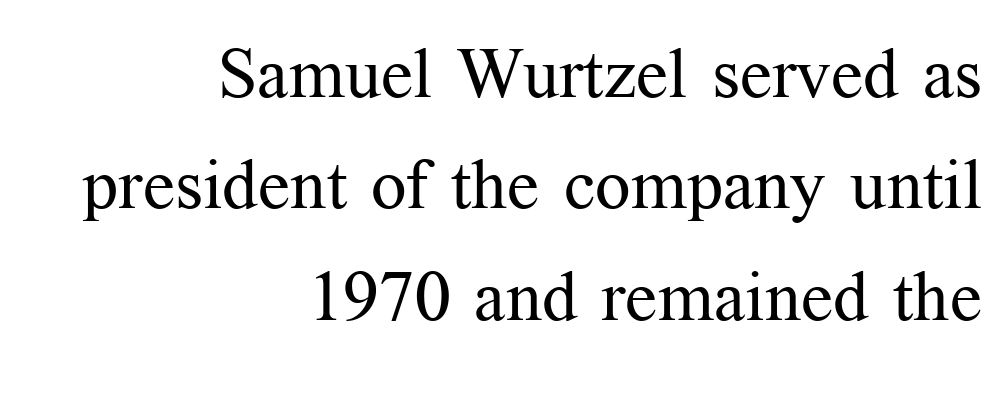
The image shows 70 px regular-weight serif type, upright; set right-aligned, normal line spacing (1.59x), normal letter spacing, not underlined; medium stroke contrast and a medium x-height.
